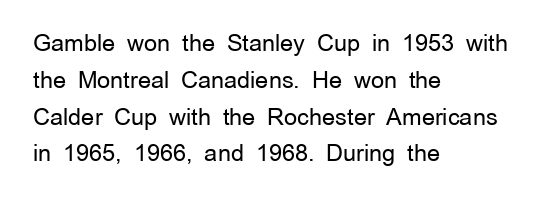
Q: Is the text bold? A: No.
Q: Is the text italic (slanted)? A: No, it is upright.
Q: Is the text underlined? A: No.
Q: How is the paragraph aligned? A: Left-aligned.
Q: Is the spacing between letters normal or unusually wide? A: Normal.
Q: Is the spacing between lines tight, normal or loose? A: Normal.
